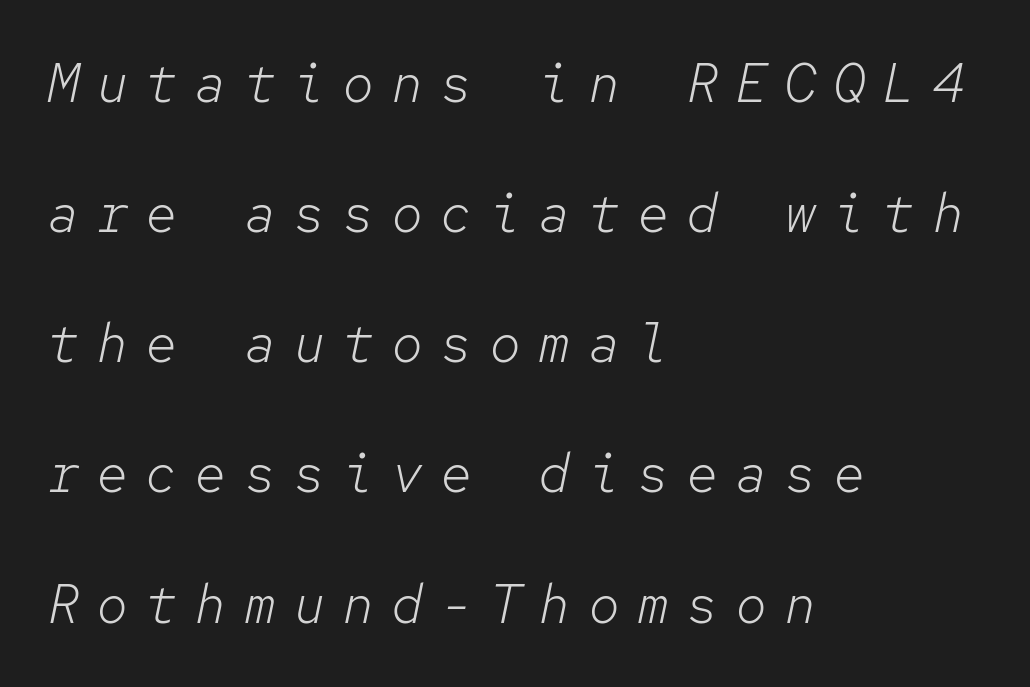
The compositor pushed each line to the left boundary. The cut favours lightness, reaching ordinary text weight at its darkest. A typesetter would call this monospace, since all characters share one set width. Clear beneath every line of the passage. Characters are canted at an angle relative to the baseline's perpendicular.
